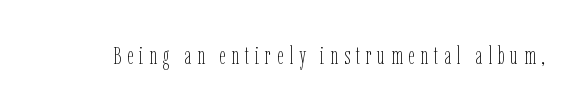
Q: Is the text bold? A: No.
Q: Is the text italic (slanted)? A: No, it is upright.
Q: Is the text underlined? A: No.
Q: Is the spacing between letters normal or unusually wide? A: Unusually wide.
